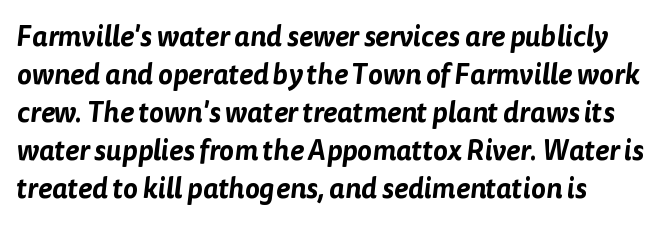
The image shows 28 px sans-serif type; set left-aligned, normal line spacing (1.36x), normal letter spacing, not underlined; low stroke contrast and a medium x-height.
